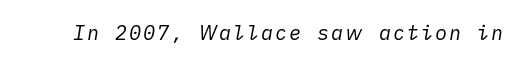
The image shows 20 px text type, italic (leaning right); set not underlined.
